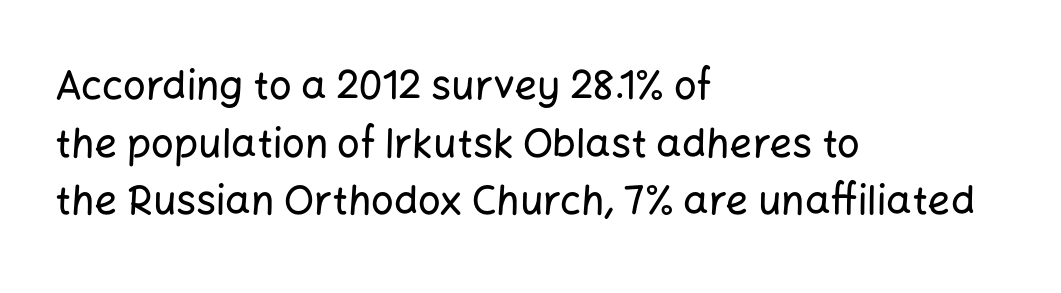
You can tell it's not italic because the verticals are truly vertical. The strip under each line holds only bare page. Layout note: lines flush left. Students, note that the glyphs here touch the page at normal intervals. Is this a fixed-width face? No — the glyphs have proportional, varying widths. Grotesque or geometric, the face here clearly has no serifs.
